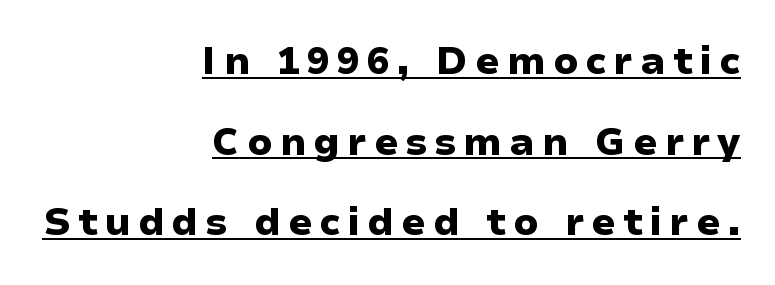
Whoever set this chose breathing room over compactness in the vertical rhythm. Serif or sans? Sans — the stroke terminals are bare. Its strokes are broad and dark, the hallmark of bold type. A typesetter would call this proportional, since set widths differ per character. Beneath each row of characters lies a ruled line.
